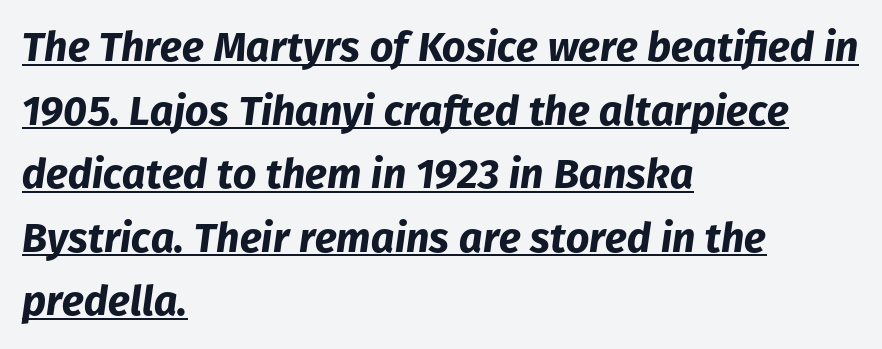
Q: Is the text bold? A: Yes.
Q: Is the text italic (slanted)? A: Yes, it leans right by about 8 degrees.
Q: Is the text underlined? A: Yes.
Q: How is the paragraph aligned? A: Left-aligned.
Q: Is the spacing between letters normal or unusually wide? A: Normal.
Q: Is the spacing between lines tight, normal or loose? A: Normal.
Q: Width (condensed, normal, or wide)? A: Normal.
Q: Stroke contrast? A: Low.
Q: x-height? A: Medium.
Q: Monospaced? A: No.
